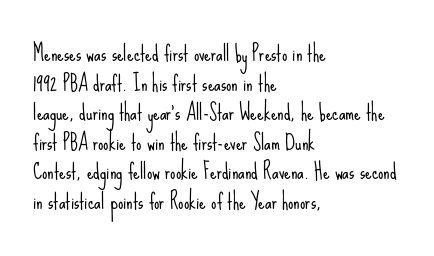
Quick note: underline off. Do the letters lean? They stand straight. The text block is weighted toward the left margin, trailing off unevenly rightward. This rendering leaves character spacing at its baseline value. Vertical spacing — default.
